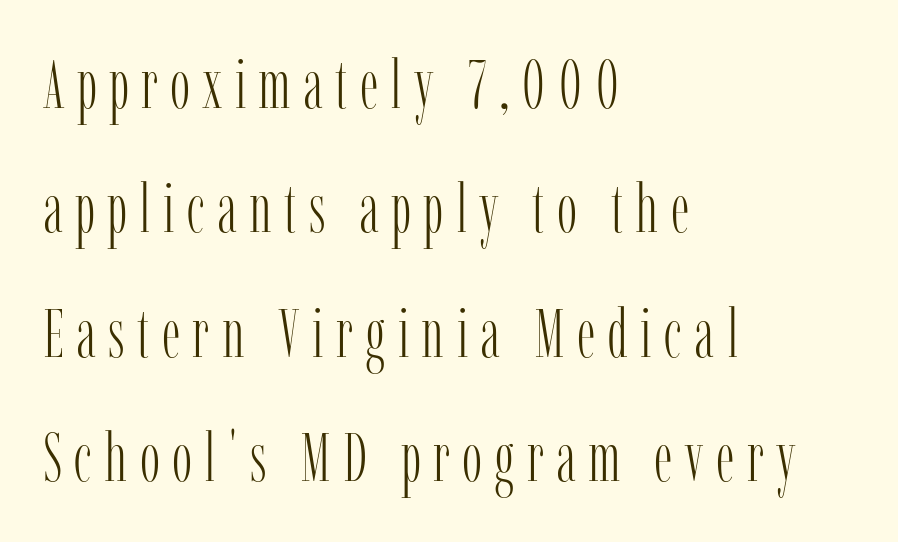
Q: Is the text bold? A: No.
Q: Is the text italic (slanted)? A: No, it is upright.
Q: Is the typeface a serif or a sans-serif typeface? A: Serif.
Q: Is the text underlined? A: No.
Q: How is the paragraph aligned? A: Left-aligned.
Q: Width (condensed, normal, or wide)? A: Condensed.
Q: Stroke contrast? A: Low.
Q: x-height? A: Medium.
Q: Monospaced? A: No.
